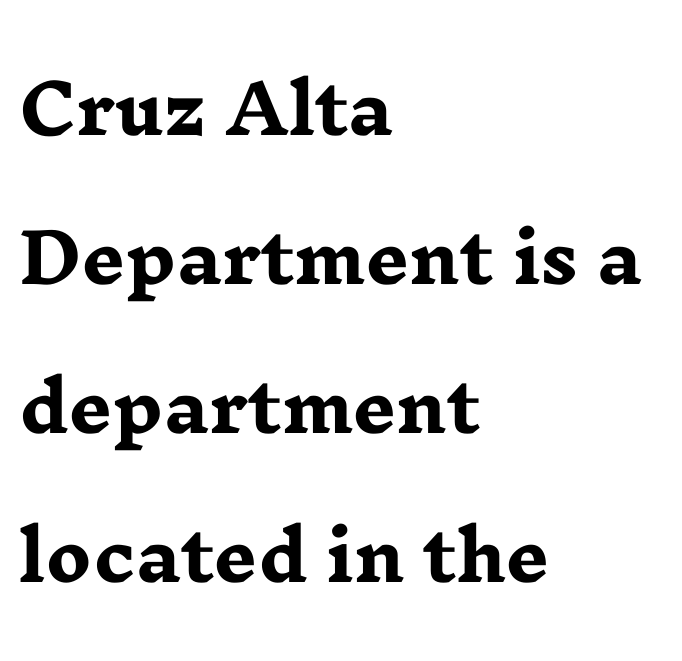
Q: Is the text bold? A: Yes.
Q: Is the text italic (slanted)? A: No, it is upright.
Q: Is the typeface a serif or a sans-serif typeface? A: Serif.
Q: Is the text underlined? A: No.
Q: How is the paragraph aligned? A: Left-aligned.
Q: Is the spacing between letters normal or unusually wide? A: Normal.
Q: Is the spacing between lines tight, normal or loose? A: Loose.
Q: Width (condensed, normal, or wide)? A: Wide.
Q: Stroke contrast? A: Low.
Q: x-height? A: Medium.
Q: Monospaced? A: No.
